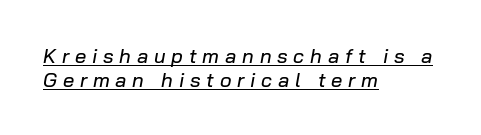
Q: Is the text italic (slanted)? A: Yes, it leans right by about 10 degrees.
Q: Is the text underlined? A: Yes.
Q: How is the paragraph aligned? A: Left-aligned.
Q: Is the spacing between letters normal or unusually wide? A: Unusually wide.
